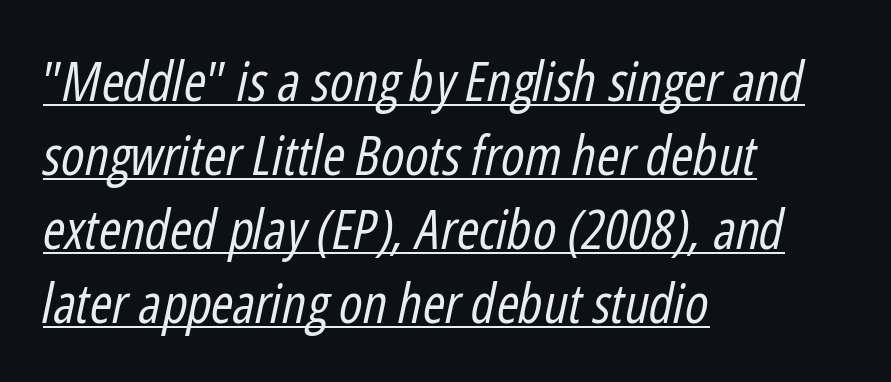
Q: Is the text bold? A: No.
Q: Is the text italic (slanted)? A: Yes, it leans right by about 12 degrees.
Q: Is the text underlined? A: Yes.
Q: How is the paragraph aligned? A: Left-aligned.
Q: Is the spacing between letters normal or unusually wide? A: Normal.
Q: Is the spacing between lines tight, normal or loose? A: Normal.
Q: Width (condensed, normal, or wide)? A: Condensed.
Q: Stroke contrast? A: Low.
Q: x-height? A: Medium.
Q: Monospaced? A: No.
